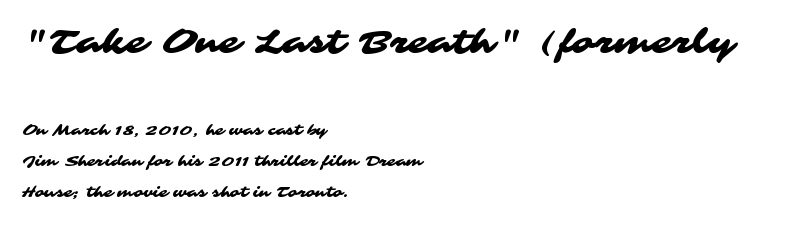
The image shows 33 px wide sans-serif type; set left-aligned, loose line spacing (2.21x), normal letter spacing, not underlined; the first (top) block is 2.36x larger; medium stroke contrast and a medium x-height.
